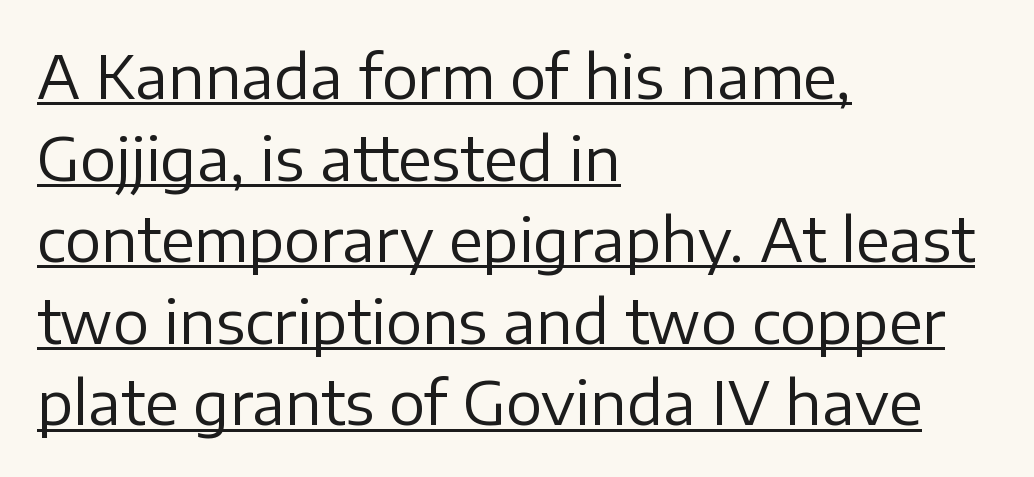
Q: Is the text bold? A: No.
Q: Is the text italic (slanted)? A: No, it is upright.
Q: Is the typeface a serif or a sans-serif typeface? A: Sans-serif.
Q: Is the text underlined? A: Yes.
Q: How is the paragraph aligned? A: Left-aligned.
Q: Is the spacing between letters normal or unusually wide? A: Normal.
Q: Is the spacing between lines tight, normal or loose? A: Normal.
Q: Width (condensed, normal, or wide)? A: Normal.
Q: Stroke contrast? A: Low.
Q: x-height? A: Medium.
Q: Monospaced? A: No.
